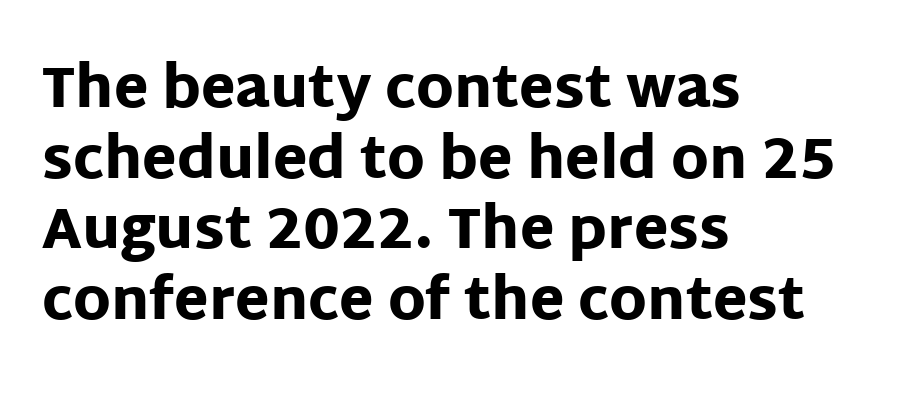
Q: Is the text bold? A: Yes.
Q: Is the text italic (slanted)? A: No, it is upright.
Q: Is the typeface a serif or a sans-serif typeface? A: Sans-serif.
Q: Is the text underlined? A: No.
Q: How is the paragraph aligned? A: Left-aligned.
Q: Is the spacing between letters normal or unusually wide? A: Normal.
Q: Is the spacing between lines tight, normal or loose? A: Normal.
Q: Width (condensed, normal, or wide)? A: Normal.
Q: Stroke contrast? A: Low.
Q: x-height? A: Large.
Q: Monospaced? A: No.
